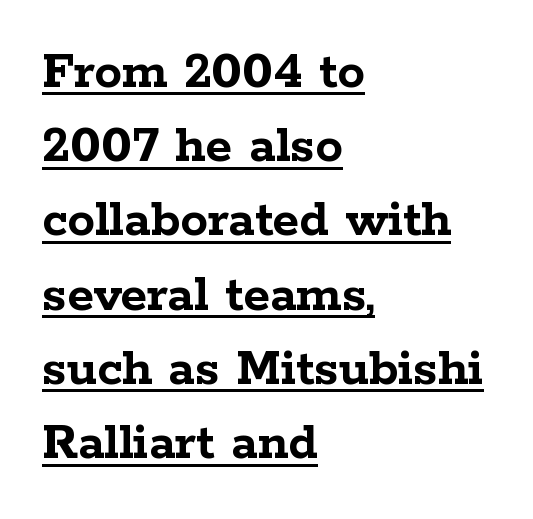
The image shows 55 px semibold, wide serif type, upright; set left-aligned, normal line spacing (1.35x), normal letter spacing, underlined; low stroke contrast and a medium x-height.
